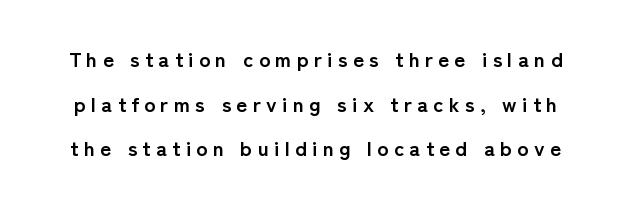
Q: Is the text bold? A: Yes.
Q: Is the text italic (slanted)? A: No, it is upright.
Q: Is the text underlined? A: No.
Q: Is the spacing between letters normal or unusually wide? A: Unusually wide.
Q: Is the spacing between lines tight, normal or loose? A: Loose.
